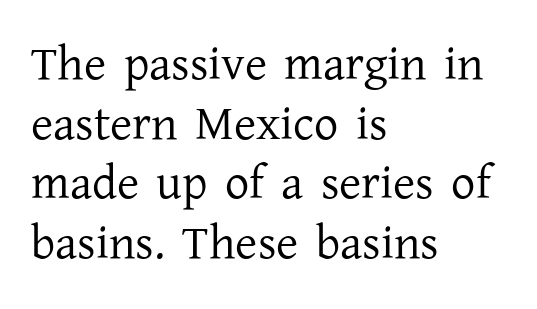
The image shows 48 px regular-weight serif type, upright; set left-aligned, line spacing 1.24x, normal letter spacing, not underlined; low stroke contrast and a medium x-height.
